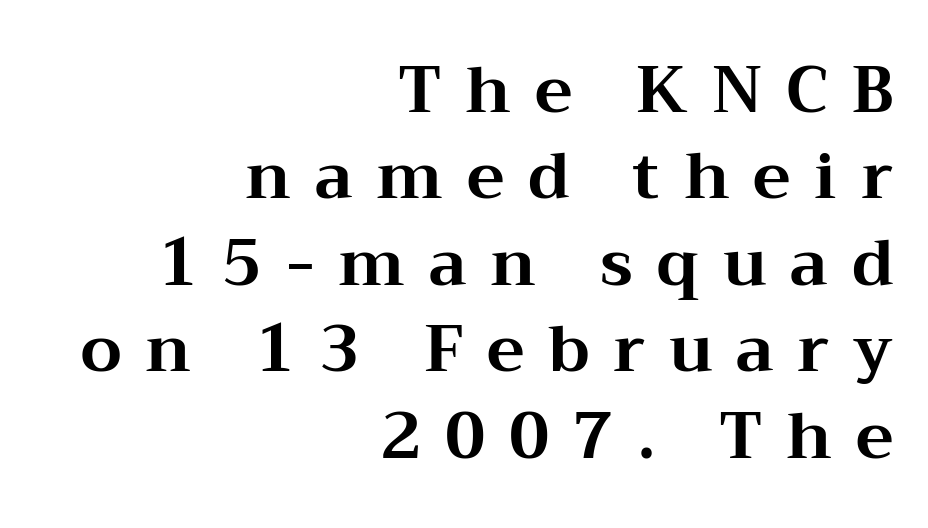
{"serif": "yes", "italic": "no", "bold": "yes", "weight": "bold", "width": "wide", "stroke_contrast": "medium", "x_height": "medium", "monospaced": "no", "underline": "no", "align": "right", "line_spacing": "normal", "line_spacing_ratio": 1.35, "letter_spacing": "wide", "letter_spacing_em": 0.37, "glyph_px": 64}
